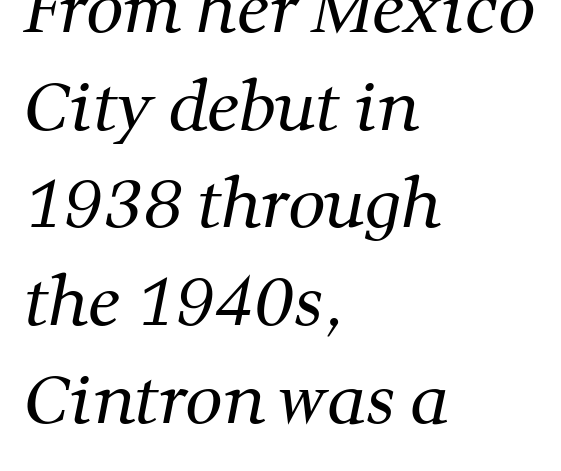
The image shows 66 px regular-weight serif type; set left-aligned, normal line spacing (1.48x), normal letter spacing, not underlined; medium stroke contrast and a medium x-height.
